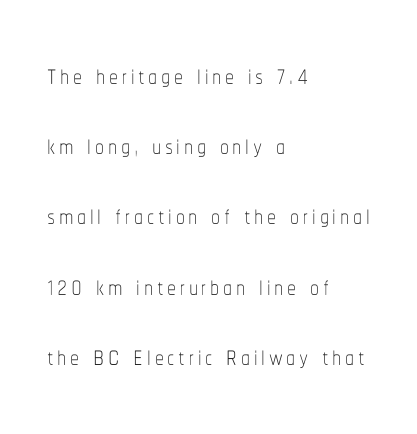
Q: Is the text bold? A: No.
Q: Is the text italic (slanted)? A: No, it is upright.
Q: Is the text underlined? A: No.
Q: How is the paragraph aligned? A: Left-aligned.
Q: Is the spacing between lines tight, normal or loose? A: Loose.
Q: Width (condensed, normal, or wide)? A: Condensed.
Q: Stroke contrast? A: Low.
Q: x-height? A: Medium.
Q: Monospaced? A: No.
